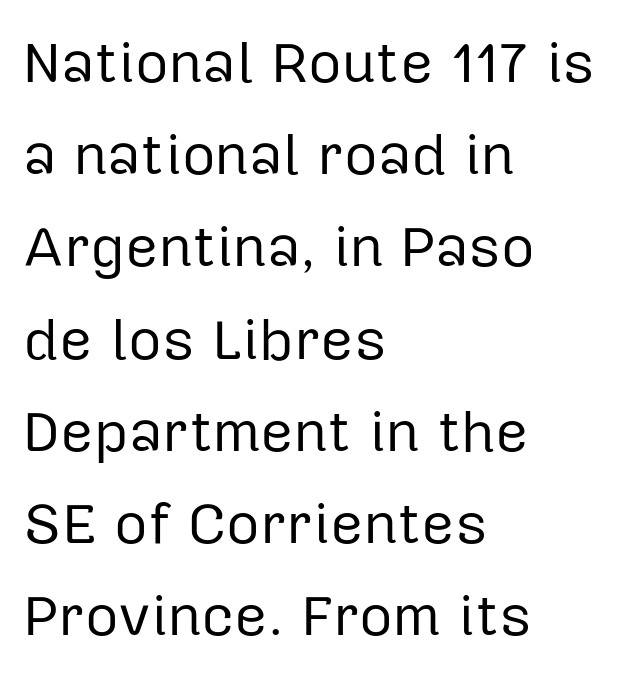
The image shows 58 px regular-weight sans-serif type, upright; set left-aligned, normal line spacing (1.59x), normal letter spacing, not underlined; low stroke contrast and a medium x-height.
